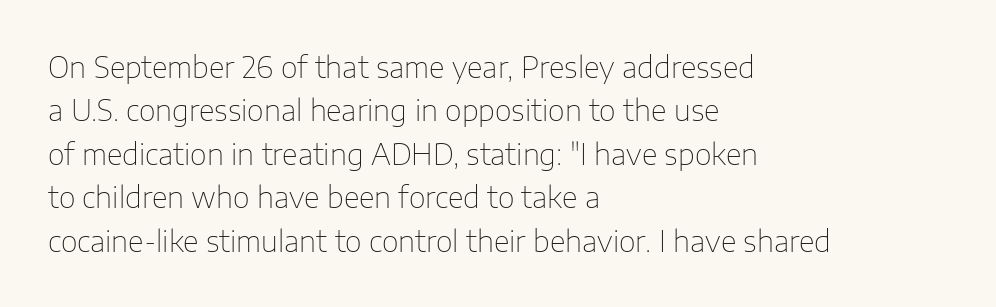
Q: Is the text bold? A: No.
Q: Is the text italic (slanted)? A: No, it is upright.
Q: Is the typeface a serif or a sans-serif typeface? A: Sans-serif.
Q: Is the text underlined? A: No.
Q: How is the paragraph aligned? A: Left-aligned.
Q: Is the spacing between letters normal or unusually wide? A: Normal.
Q: Is the spacing between lines tight, normal or loose? A: Normal.
Q: Width (condensed, normal, or wide)? A: Normal.
Q: Stroke contrast? A: Low.
Q: x-height? A: Medium.
Q: Monospaced? A: No.
